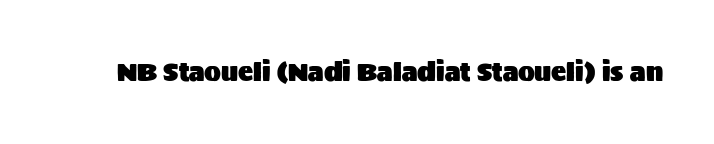
If you drew a line through each stem, it would be perfectly vertical. Characters follow at the spacing the type designer built in. The words here are not underlined.
